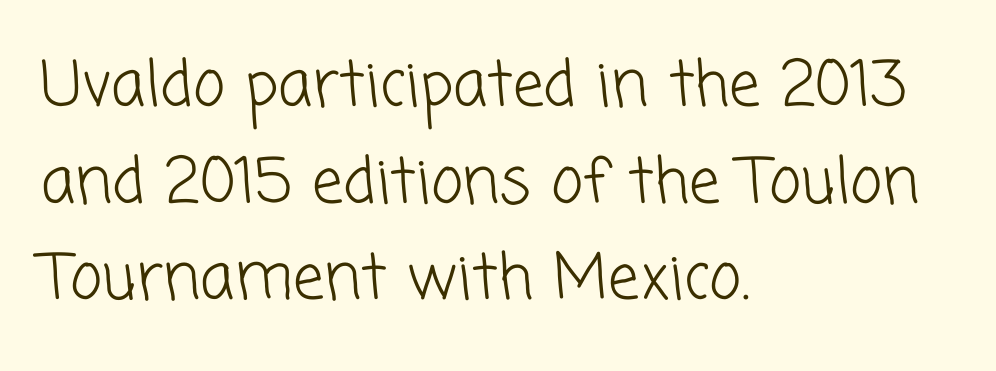
{"serif": "no", "bold": "no", "weight": "light", "width": "normal", "stroke_contrast": "low", "x_height": "medium", "monospaced": "no", "underline": "no", "align": "left", "line_spacing": "normal", "line_spacing_ratio": 1.56, "letter_spacing": "normal", "letter_spacing_em": 0.0, "glyph_px": 62}
